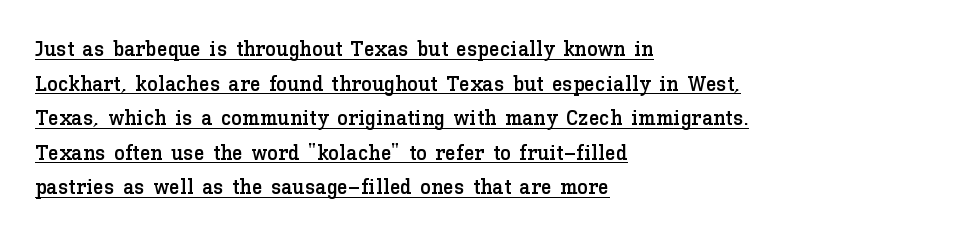
{"italic": "no", "underline": "yes", "align": "left", "line_spacing": "normal", "line_spacing_ratio": 1.57, "letter_spacing": "normal", "letter_spacing_em": 0.0, "glyph_px": 22}
